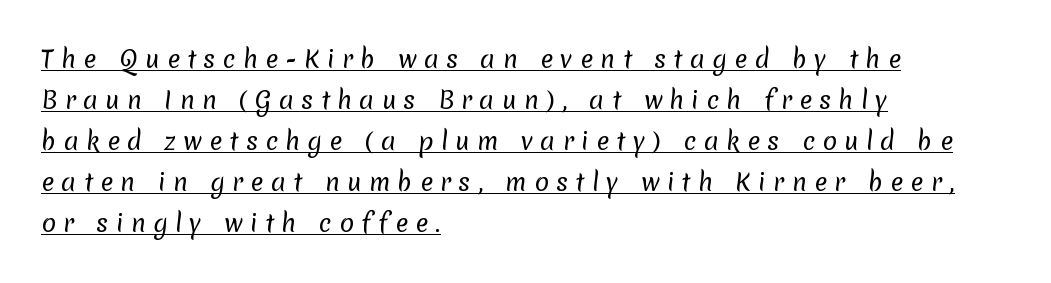
Q: Is the text bold? A: No.
Q: Is the text underlined? A: Yes.
Q: How is the paragraph aligned? A: Left-aligned.
Q: Is the spacing between letters normal or unusually wide? A: Unusually wide.
